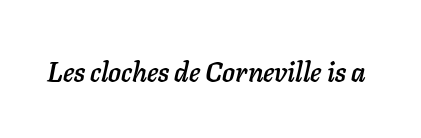
The image shows 27 px text type, italic (leaning right); set normal letter spacing, not underlined.
